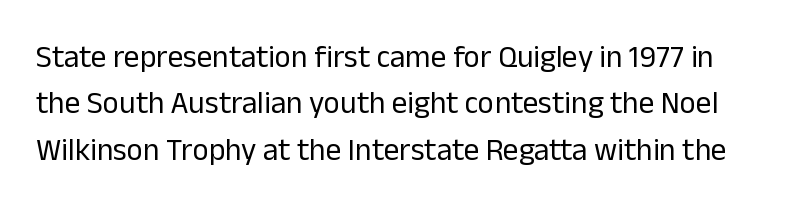
The image shows 31 px regular-weight sans-serif type, upright; set normal line spacing (1.5x), normal letter spacing, not underlined; low stroke contrast and a medium x-height.
